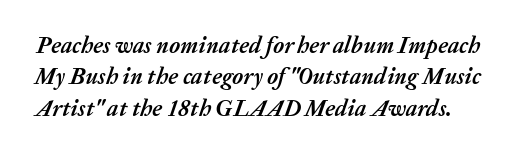
Q: Is the text bold? A: Yes.
Q: Is the text italic (slanted)? A: Yes, it leans right by about 20 degrees.
Q: Is the text underlined? A: No.
Q: Is the spacing between letters normal or unusually wide? A: Normal.
Q: Is the spacing between lines tight, normal or loose? A: Normal.
